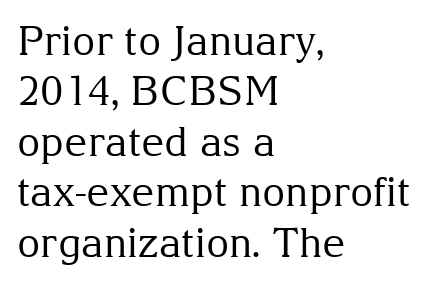
Q: Is the text bold? A: No.
Q: Is the text italic (slanted)? A: No, it is upright.
Q: Is the typeface a serif or a sans-serif typeface? A: Serif.
Q: Is the text underlined? A: No.
Q: How is the paragraph aligned? A: Left-aligned.
Q: Is the spacing between letters normal or unusually wide? A: Normal.
Q: Is the spacing between lines tight, normal or loose? A: Normal.
Q: Width (condensed, normal, or wide)? A: Normal.
Q: Stroke contrast? A: Medium.
Q: x-height? A: Medium.
Q: Monospaced? A: No.
